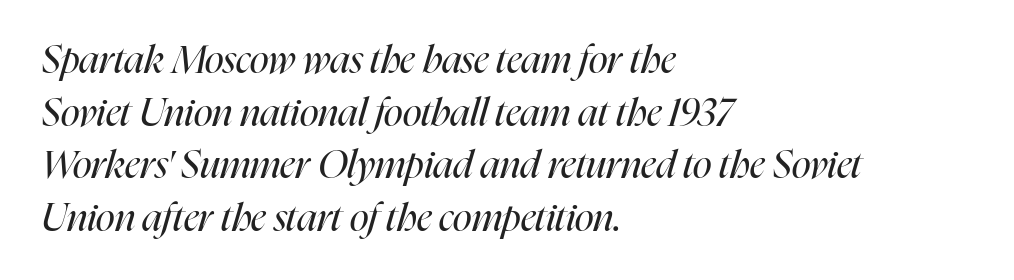
The image shows 39 px regular-weight, condensed type, italic (leaning right); set left-aligned, normal line spacing (1.35x), normal letter spacing, not underlined; high stroke contrast and a medium x-height.
